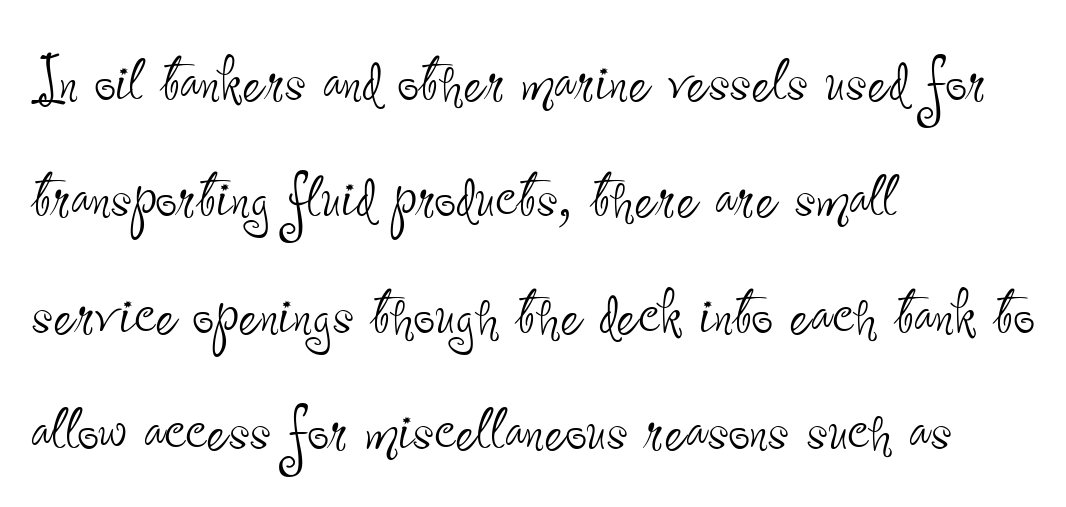
Q: Is the text bold? A: No.
Q: Is the text italic (slanted)? A: Yes.
Q: Is the typeface a serif or a sans-serif typeface? A: Sans-serif.
Q: Is the text underlined? A: No.
Q: How is the paragraph aligned? A: Left-aligned.
Q: Is the spacing between letters normal or unusually wide? A: Normal.
Q: Is the spacing between lines tight, normal or loose? A: Normal.
Q: Width (condensed, normal, or wide)? A: Condensed.
Q: Stroke contrast? A: Low.
Q: x-height? A: Small.
Q: Monospaced? A: No.
